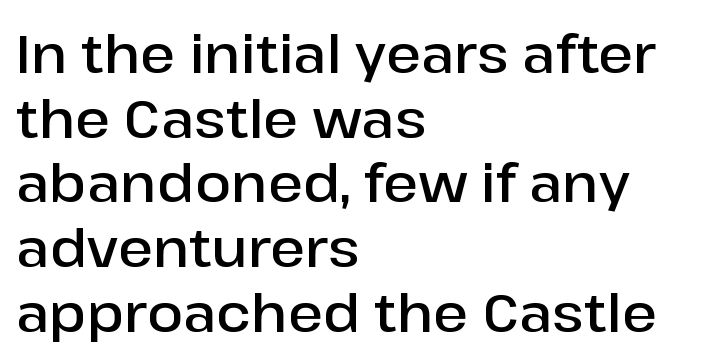
The image shows 53 px semibold sans-serif type, upright; set left-aligned, line spacing 1.22x, normal letter spacing, not underlined; low stroke contrast and a medium x-height.
